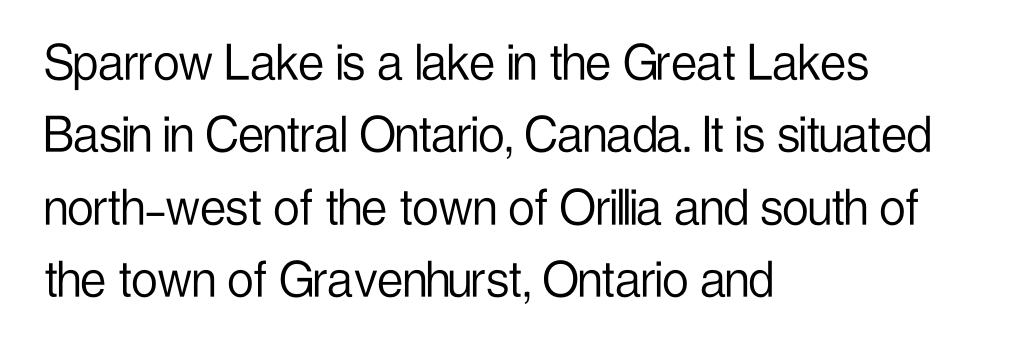
Q: Is the text bold? A: No.
Q: Is the text italic (slanted)? A: No, it is upright.
Q: Is the typeface a serif or a sans-serif typeface? A: Sans-serif.
Q: Is the text underlined? A: No.
Q: How is the paragraph aligned? A: Left-aligned.
Q: Is the spacing between letters normal or unusually wide? A: Normal.
Q: Is the spacing between lines tight, normal or loose? A: Normal.
Q: Width (condensed, normal, or wide)? A: Condensed.
Q: Stroke contrast? A: Low.
Q: x-height? A: Medium.
Q: Monospaced? A: No.
